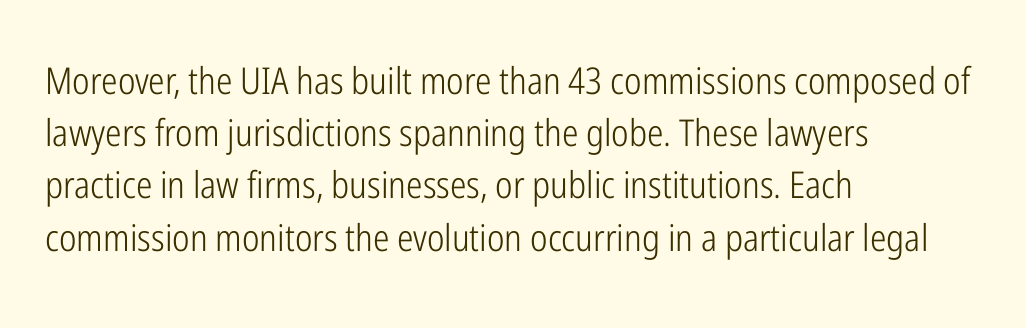
{"serif": "no", "italic": "no", "bold": "no", "weight": "light", "width": "condensed", "stroke_contrast": "low", "x_height": "medium", "monospaced": "no", "underline": "no", "align": "left", "line_spacing": "normal", "line_spacing_ratio": 1.41, "letter_spacing": "normal", "letter_spacing_em": 0.0, "glyph_px": 37}
